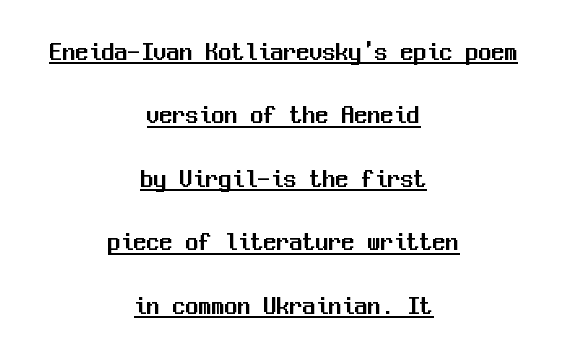
Q: Is the text italic (slanted)? A: No, it is upright.
Q: Is the text underlined? A: Yes.
Q: How is the paragraph aligned? A: Centered.
Q: Is the spacing between letters normal or unusually wide? A: Normal.
Q: Is the spacing between lines tight, normal or loose? A: Loose.
